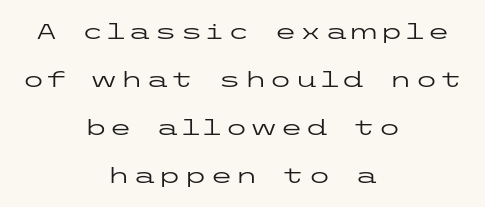
Quick note: interline space is abundant. Glance below the letters and you will spot only blank space. The strokes carry an ordinary text weight at most. Typeset on center — no edge is straight. Do the letters lean? They stand straight.
